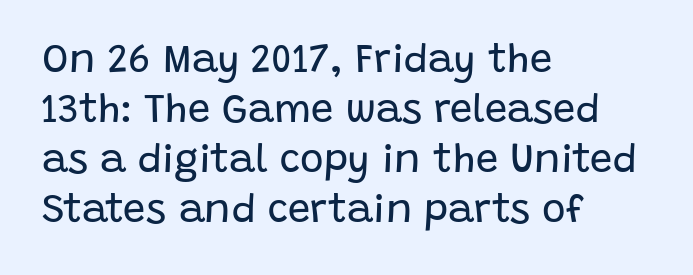
The type family on display is of the sans-serif kind. You can tell it's not italic because the verticals are truly vertical. Reading down the block, your eye returns to a fixed left position each line. The space beneath each line is pristine and unruled. Here the designer chose a conventional face with non-uniform glyph widths.
